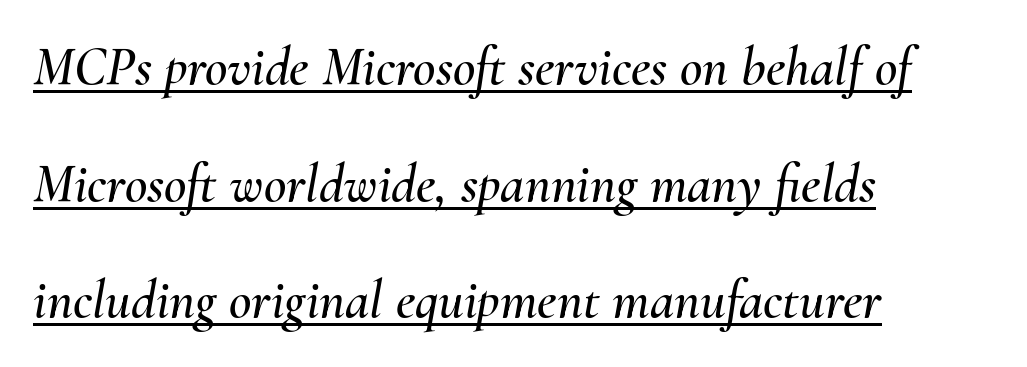
The horizontal fit of the characters is conventional and even. It's the slanting kind of type. The vertical gap from one line to the next is large. All the whitespace from short lines collects on the right. Does a line run under the words? Yes, clearly. The rendering uses natural spacing where letterforms have individual widths.
